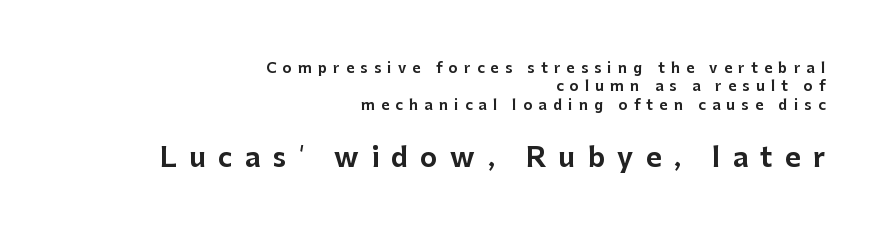
The image shows 27 px text type, upright; set right-aligned, normal line spacing (1.32x), unusually wide letter spacing (+0.45 em), not underlined; the second (bottom) block is 1.93x larger.
